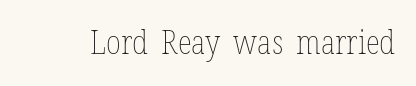
Is this a fixed-width face? No — the glyphs have proportional, varying widths. Upright lettering throughout. Is the type heavy? It reads as light-to-regular instead. Letter spacing: default. The space directly below the letters is spotless.
